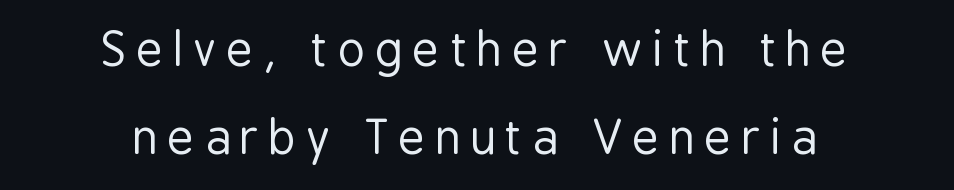
Q: Is the text bold? A: No.
Q: Is the text italic (slanted)? A: No, it is upright.
Q: Is the typeface a serif or a sans-serif typeface? A: Sans-serif.
Q: Is the text underlined? A: No.
Q: How is the paragraph aligned? A: Centered.
Q: Is the spacing between letters normal or unusually wide? A: Unusually wide.
Q: Width (condensed, normal, or wide)? A: Condensed.
Q: Stroke contrast? A: Low.
Q: x-height? A: Medium.
Q: Monospaced? A: No.
